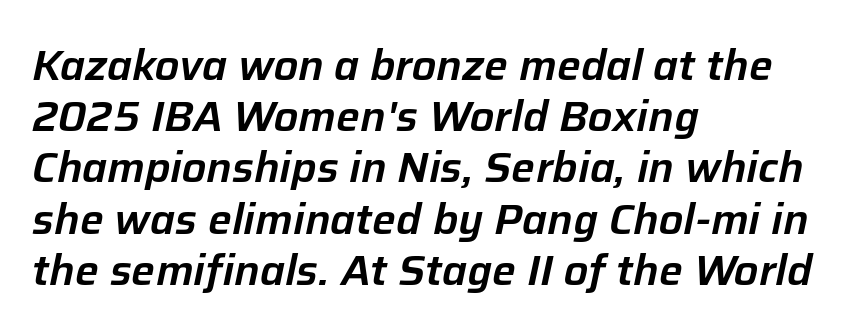
The image shows 42 px text type, italic (leaning right); set left-aligned, line spacing 1.22x, normal letter spacing, not underlined; low stroke contrast and a medium x-height.
